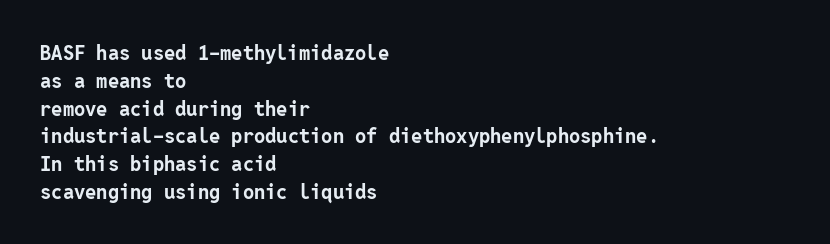
Is there any slant? The stems are plumb. Notice how thick the strokes are: this is what a full bold looks like. The vertical gap from one line to the next is medium. Leftover space on each line is placed entirely after the last word. The zone under the glyphs is completely vacant.
